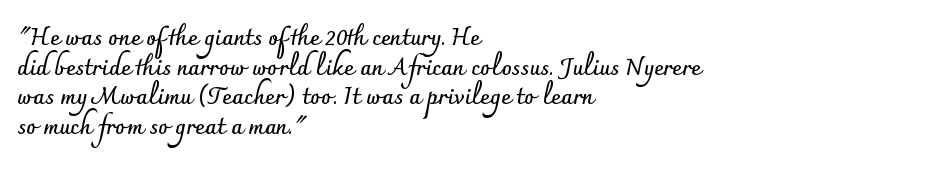
Nothing unusual about the tracking: characters are spaced as the font intends. These words are printed bold, with thick strokes throughout. Evenly set lines give the paragraph a standard silhouette.
